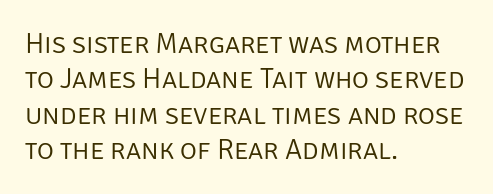
The image shows 29 px light sans-serif type, upright; set left-aligned, line spacing 1.22x, normal letter spacing, not underlined; low stroke contrast and a large x-height.
